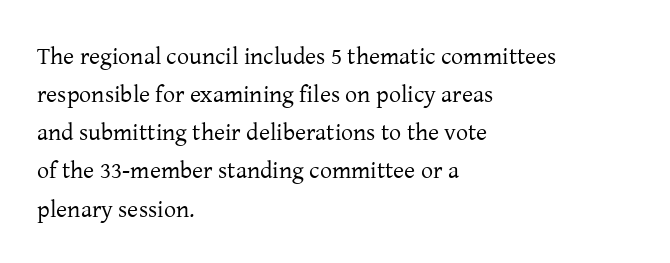
Is there much room between lines? A standard amount, neither cramped nor airy. A roman cut, with each character standing at attention. How are the letters spaced? Ordinarily, with no added tracking. This rendering features lettering with no underline. The paragraph shown leans on its left margin. The weight tops out at a normal text grade.
